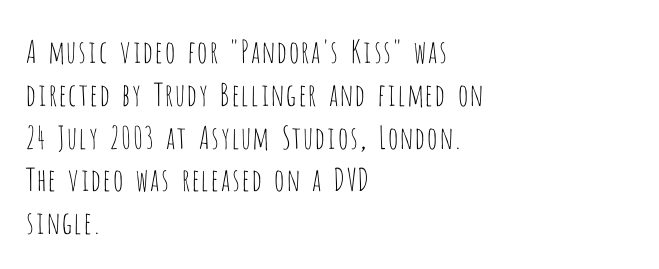
Q: Is the text bold? A: No.
Q: Is the text italic (slanted)? A: No, it is upright.
Q: Is the typeface a serif or a sans-serif typeface? A: Sans-serif.
Q: Is the text underlined? A: No.
Q: How is the paragraph aligned? A: Left-aligned.
Q: Is the spacing between letters normal or unusually wide? A: Normal.
Q: Is the spacing between lines tight, normal or loose? A: Normal.
Q: Width (condensed, normal, or wide)? A: Condensed.
Q: Stroke contrast? A: Low.
Q: x-height? A: Large.
Q: Monospaced? A: No.
